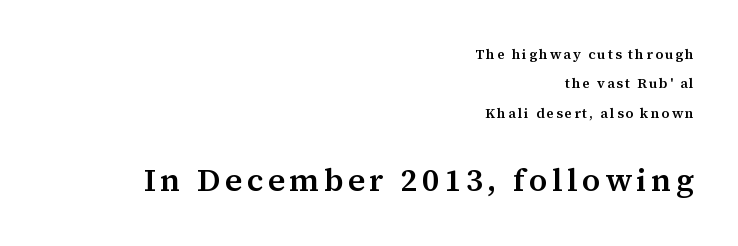
Q: Is the text bold? A: Semi-bold.
Q: Is the text italic (slanted)? A: No, it is upright.
Q: Is the typeface a serif or a sans-serif typeface? A: Serif.
Q: Is the text underlined? A: No.
Q: How is the paragraph aligned? A: Right-aligned.
Q: Is the spacing between lines tight, normal or loose? A: Loose.
Q: Which block of text is set in a larger size, the first (top) or the second (bottom)? A: The second (bottom) one.
Q: Width (condensed, normal, or wide)? A: Normal.
Q: Stroke contrast? A: Medium.
Q: x-height? A: Medium.
Q: Monospaced? A: No.
